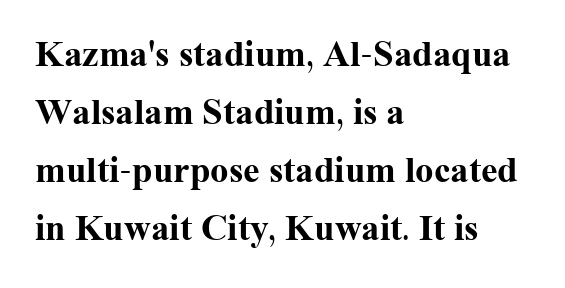
The lettering stays uniformly vertical, giving the passage a roman look. A bare baseline throughout the passage. The ragged edge is on the right, which tells us the setting is flush left. The face used here is proportionally spaced, like ordinary book or web type. Evenly set lines give the paragraph a standard silhouette.
